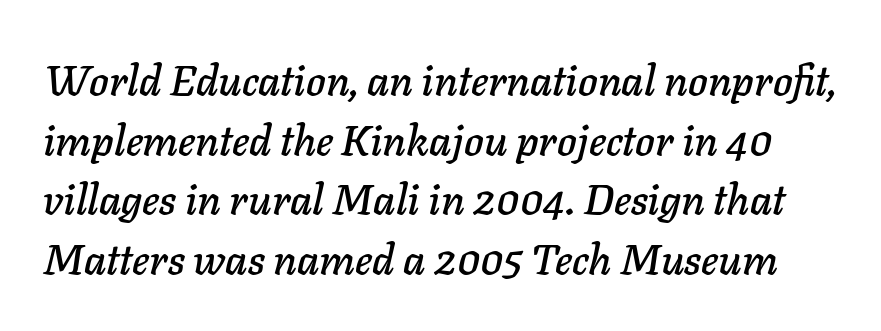
The image shows 42 px text type, italic (leaning right); set normal line spacing (1.42x), normal letter spacing, not underlined; low stroke contrast and a medium x-height.
